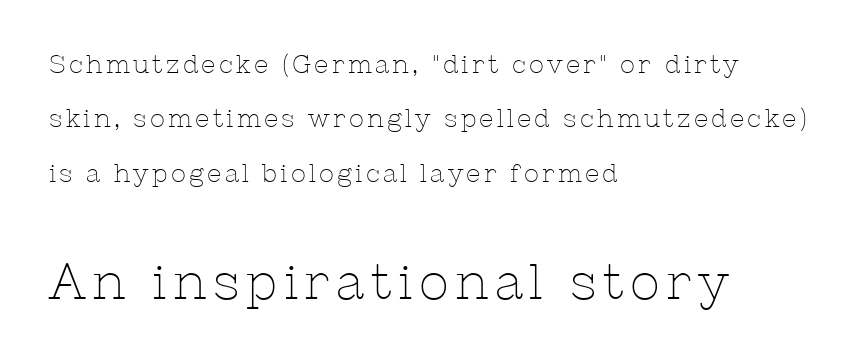
Q: Is the text bold? A: No.
Q: Is the text italic (slanted)? A: No, it is upright.
Q: Is the typeface a serif or a sans-serif typeface? A: Serif.
Q: Is the text underlined? A: No.
Q: How is the paragraph aligned? A: Left-aligned.
Q: Is the spacing between lines tight, normal or loose? A: Loose.
Q: Which block of text is set in a larger size, the first (top) or the second (bottom)? A: The second (bottom) one.
Q: Width (condensed, normal, or wide)? A: Normal.
Q: Stroke contrast? A: Low.
Q: x-height? A: Medium.
Q: Monospaced? A: No.
